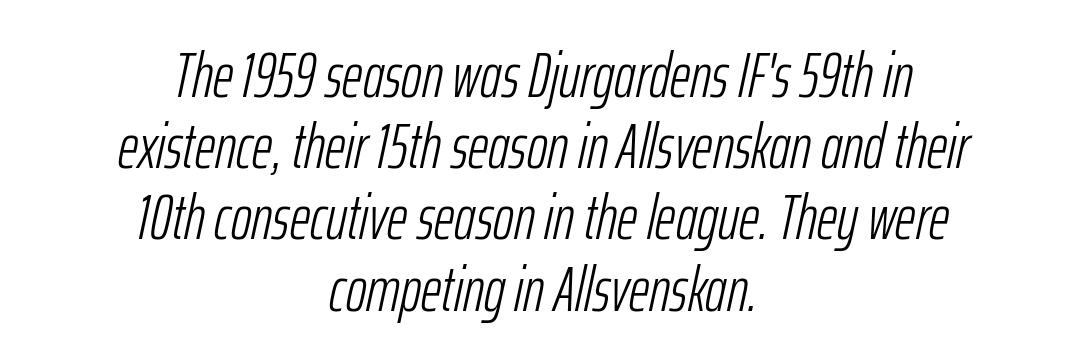
{"italic": "yes", "lean": "right", "slant_degrees": 12, "bold": "no", "weight": "light", "width": "condensed", "stroke_contrast": "low", "x_height": "medium", "monospaced": "no", "underline": "no", "align": "center", "line_spacing": "tight", "line_spacing_ratio": 1.13, "letter_spacing": "normal", "letter_spacing_em": 0.0, "glyph_px": 63}
